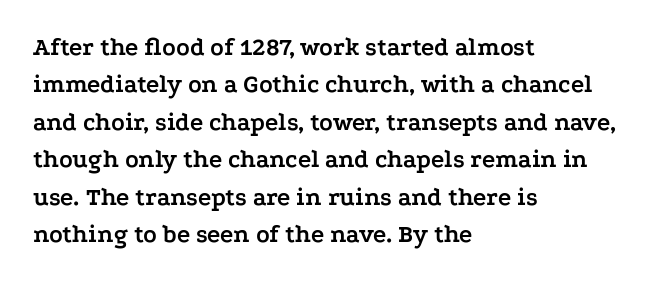
The image shows 25 px bold type, upright; set left-aligned, normal line spacing (1.5x), normal letter spacing, not underlined.
